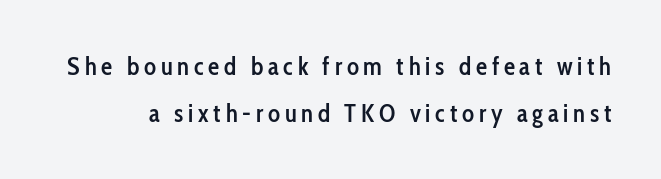
The glyphs are unaccompanied by any horizontal stroke below them. Ordinary non-slanted type is in use. These words are printed semibold, heavier than regular yet not bold.
